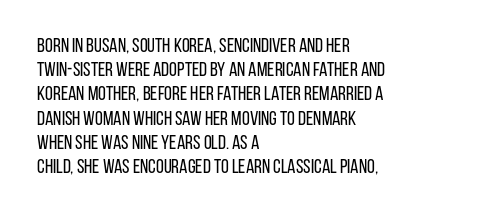
Q: Is the text bold? A: No.
Q: Is the text italic (slanted)? A: No, it is upright.
Q: Is the text underlined? A: No.
Q: How is the paragraph aligned? A: Left-aligned.
Q: Is the spacing between letters normal or unusually wide? A: Normal.
